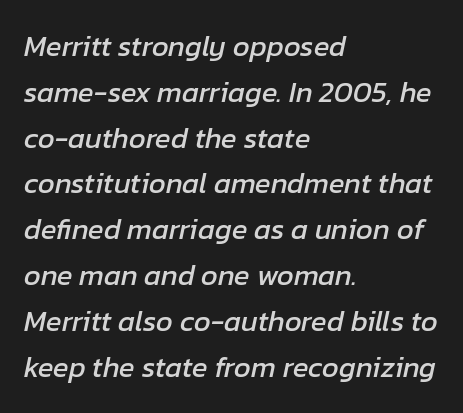
{"italic": "yes", "lean": "right", "slant_degrees": 12, "width": "normal", "stroke_contrast": "low", "x_height": "medium", "monospaced": "no", "underline": "no", "align": "left", "line_spacing": "normal", "line_spacing_ratio": 1.58, "letter_spacing": "normal", "letter_spacing_em": 0.0, "glyph_px": 29}
